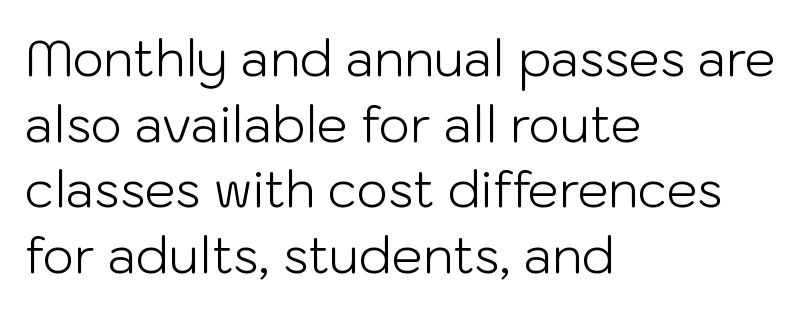
The image shows 49 px light sans-serif type, upright; set left-aligned, normal line spacing (1.34x), normal letter spacing, not underlined; low stroke contrast and a medium x-height.
